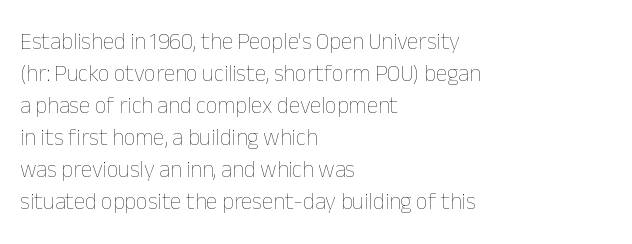
{"italic": "no", "bold": "no", "underline": "no", "align": "left", "line_spacing": "normal", "line_spacing_ratio": 1.39, "letter_spacing": "normal", "letter_spacing_em": 0.0, "glyph_px": 23}
